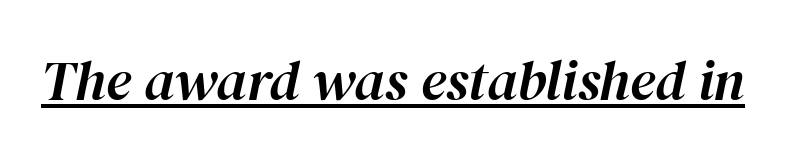
Q: Is the text italic (slanted)? A: Yes, it leans right by about 12 degrees.
Q: Is the text underlined? A: Yes.
Q: Is the spacing between letters normal or unusually wide? A: Normal.
Q: Width (condensed, normal, or wide)? A: Normal.
Q: Stroke contrast? A: High.
Q: x-height? A: Medium.
Q: Monospaced? A: No.
